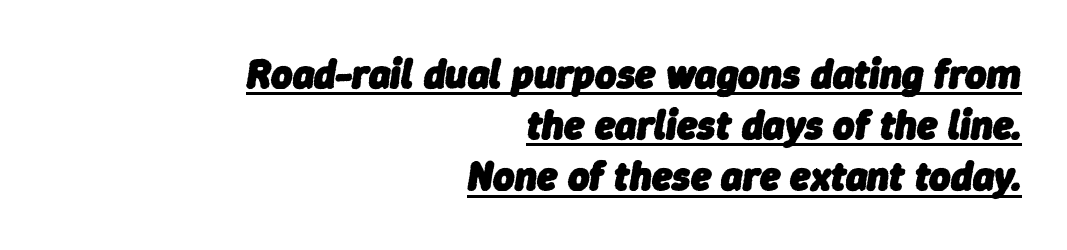
The image shows 41 px heavy type, italic (leaning right); set right-aligned, normal line spacing (1.25x), normal letter spacing, underlined; low stroke contrast and a medium x-height.
